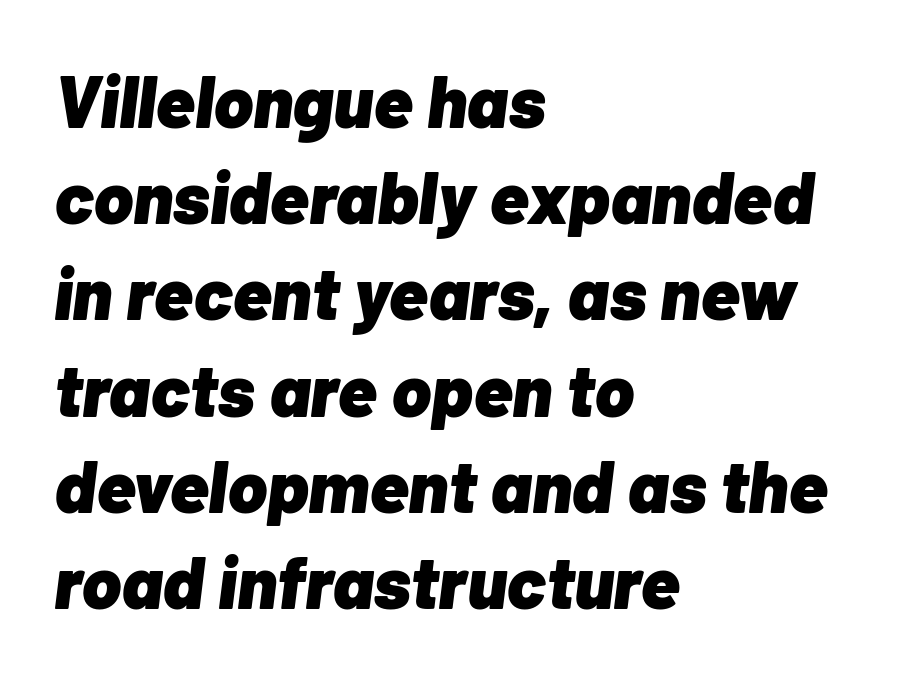
{"italic": "yes", "lean": "right", "slant_degrees": 7, "bold": "yes", "weight": "heavy", "width": "normal", "stroke_contrast": "low", "x_height": "medium", "monospaced": "no", "underline": "no", "align": "left", "line_spacing": "normal", "line_spacing_ratio": 1.3, "letter_spacing": "normal", "letter_spacing_em": 0.0, "glyph_px": 74}
